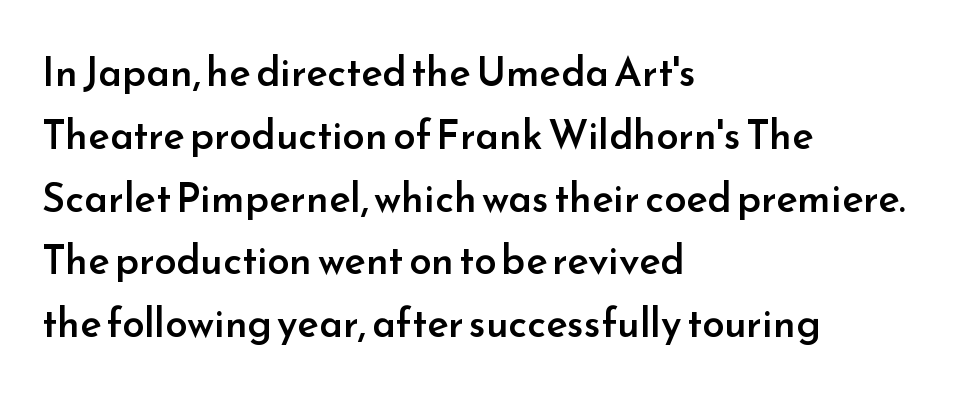
The image shows 40 px semibold sans-serif type, upright; set left-aligned, normal line spacing (1.57x), normal letter spacing, not underlined; low stroke contrast and a small x-height.
